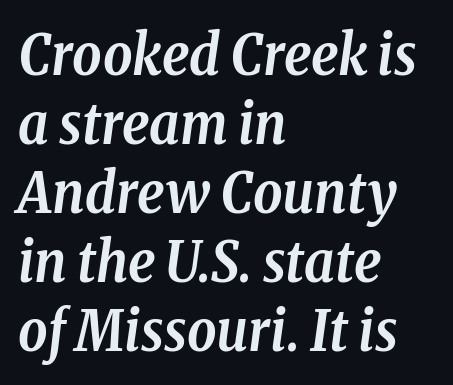
Q: Is the text bold? A: Yes.
Q: Is the text italic (slanted)? A: Yes, it leans right by about 8 degrees.
Q: Is the typeface a serif or a sans-serif typeface? A: Serif.
Q: Is the text underlined? A: No.
Q: How is the paragraph aligned? A: Left-aligned.
Q: Is the spacing between letters normal or unusually wide? A: Normal.
Q: Width (condensed, normal, or wide)? A: Condensed.
Q: Stroke contrast? A: Low.
Q: x-height? A: Medium.
Q: Monospaced? A: No.
